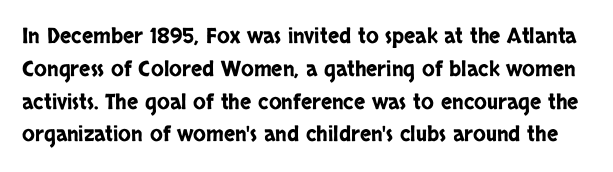
The image shows 21 px text type, upright; set normal line spacing (1.56x), normal letter spacing, not underlined.
